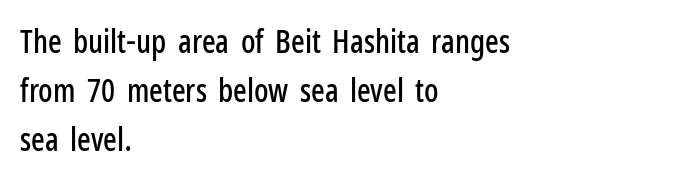
{"serif": "no", "italic": "no", "width": "condensed", "stroke_contrast": "low", "x_height": "medium", "monospaced": "no", "underline": "no", "align": "left", "line_spacing": "normal", "line_spacing_ratio": 1.53, "letter_spacing": "normal", "letter_spacing_em": 0.0, "glyph_px": 32}
